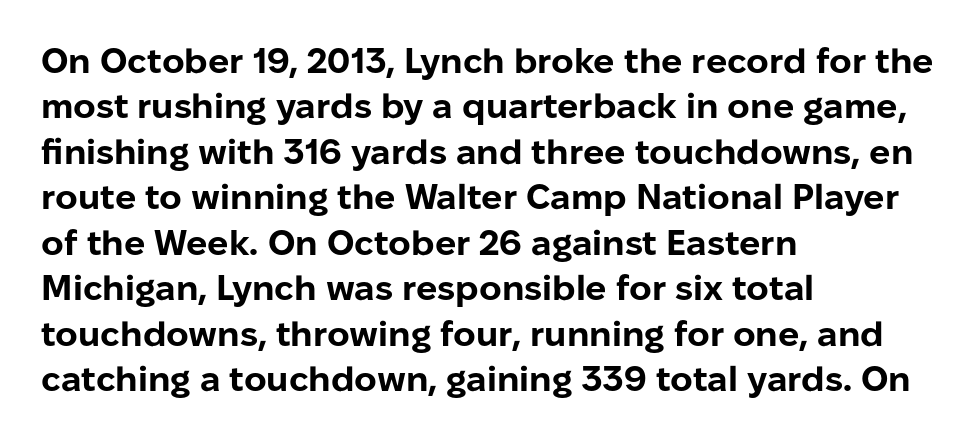
Q: Is the text bold? A: Yes.
Q: Is the text italic (slanted)? A: No, it is upright.
Q: Is the typeface a serif or a sans-serif typeface? A: Sans-serif.
Q: Is the text underlined? A: No.
Q: How is the paragraph aligned? A: Left-aligned.
Q: Is the spacing between letters normal or unusually wide? A: Normal.
Q: Is the spacing between lines tight, normal or loose? A: Normal.
Q: Width (condensed, normal, or wide)? A: Normal.
Q: Stroke contrast? A: Low.
Q: x-height? A: Medium.
Q: Monospaced? A: No.
